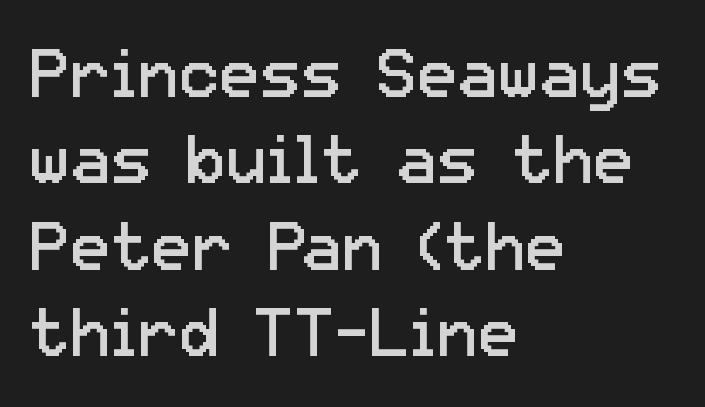
The image shows 68 px regular-weight sans-serif type, upright; set left-aligned, normal line spacing (1.27x), normal letter spacing, not underlined; low stroke contrast and a medium x-height.
